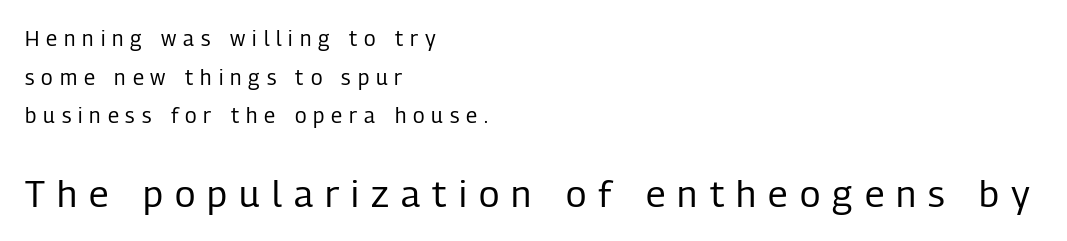
The image shows 37 px regular-weight, condensed sans-serif type, upright; set left-aligned, line spacing 1.84x, unusually wide letter spacing (+0.33 em), not underlined; the second (bottom) block is 1.76x larger; low stroke contrast and a medium x-height.
